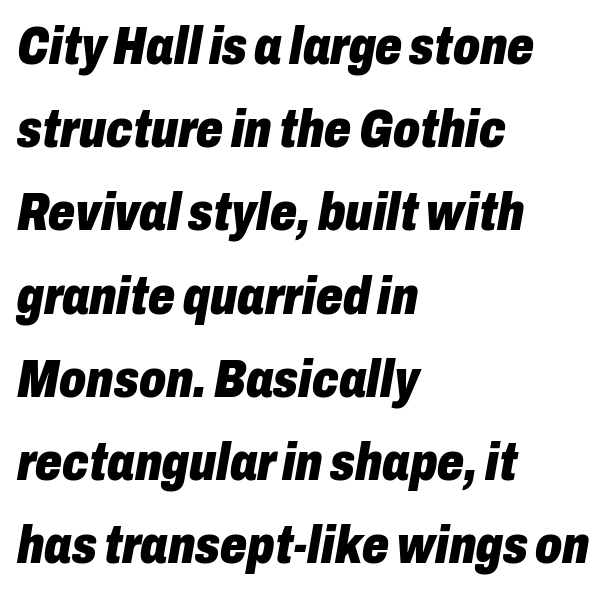
{"italic": "yes", "lean": "right", "slant_degrees": 10, "bold": "yes", "weight": "heavy", "width": "condensed", "stroke_contrast": "low", "x_height": "medium", "monospaced": "no", "underline": "no", "align": "left", "line_spacing": "normal", "line_spacing_ratio": 1.57, "letter_spacing": "normal", "letter_spacing_em": 0.0, "glyph_px": 53}
